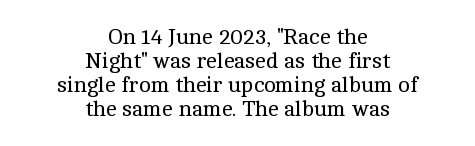
{"italic": "no", "bold": "no", "underline": "no", "align": "center", "line_spacing": "tight", "line_spacing_ratio": 1.09, "letter_spacing": "normal", "letter_spacing_em": 0.0, "glyph_px": 22}
